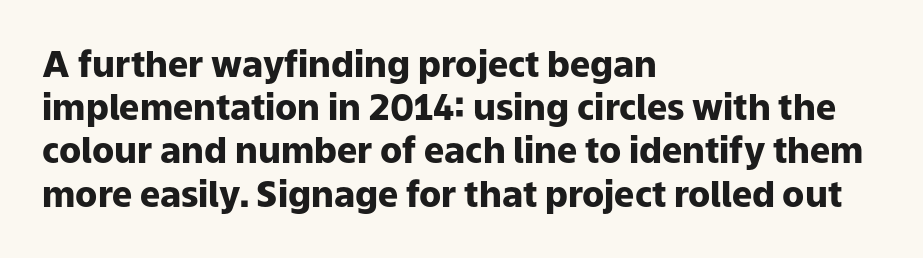
What weight is shown? A full bold with thick strokes. The rendering uses natural spacing where letterforms have individual widths. Each line starts at the same left margin while the right side varies. The tracking reads as untouched default to a designer's eye. The letters carry no serifs — their stems end cleanly without finishing strokes. Quick note: underline off.
